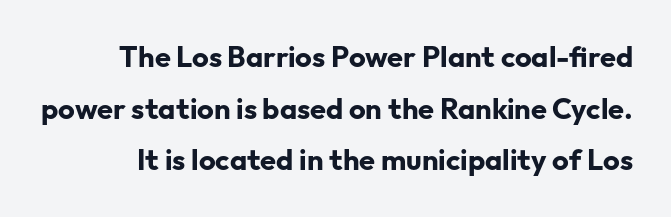
Style check: upright. Typographically, this falls in the sans-serif category. Nobody touched the tracking dial on this one. The space directly below the letters is spotless. Emphasis by weight is at full strength: bold. Here the designer chose a conventional face with non-uniform glyph widths.
